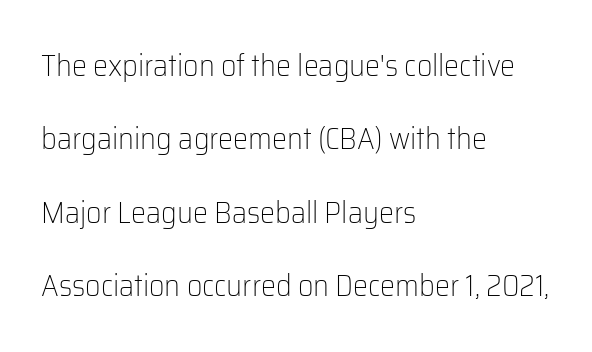
Widely set lines give the paragraph a tall, airy silhouette. This rendering uses left alignment, leaving the right contour irregular. The letterforms sit at book weight or below. Clear beneath every line of the passage.
